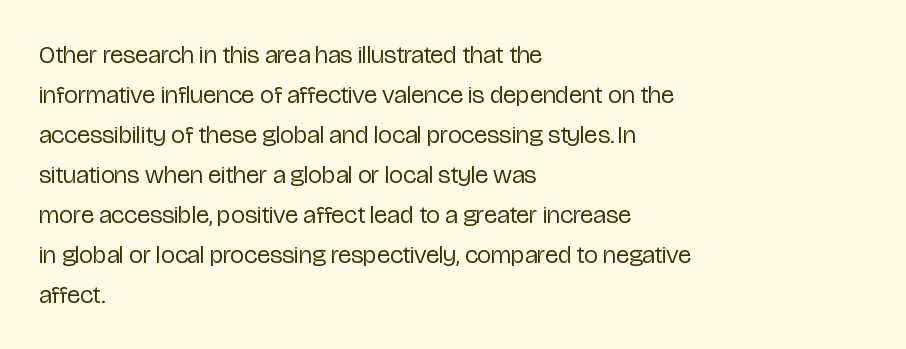
{"italic": "no", "bold": "no", "underline": "no", "align": "left", "line_spacing": "normal", "line_spacing_ratio": 1.6, "letter_spacing": "normal", "letter_spacing_em": 0.0, "glyph_px": 25}
